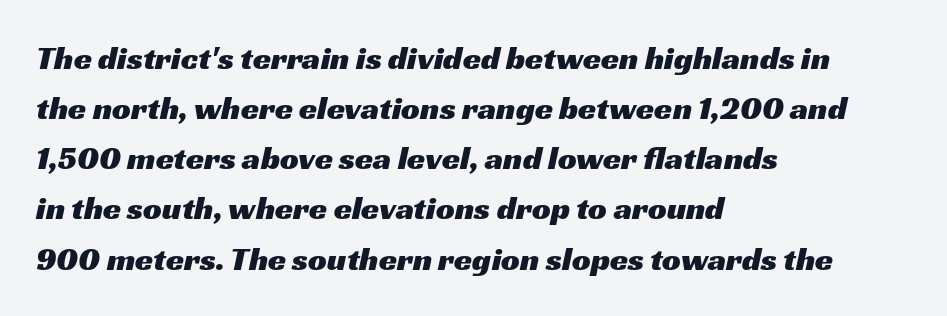
This rendering features lettering with no underline. How would I describe the line gaps? Plain and ordinary. Each letter keeps its own natural width here, so spacing adapts to shape. A student would call this left alignment; a typographer would say flush left, rag right. Unlike a traditional serif, this face leaves its strokes unadorned.
